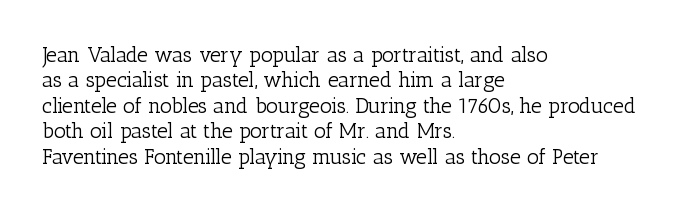
{"italic": "no", "bold": "no", "underline": "no", "align": "left", "line_spacing_ratio": 1.21, "letter_spacing": "normal", "letter_spacing_em": 0.0, "glyph_px": 21}
